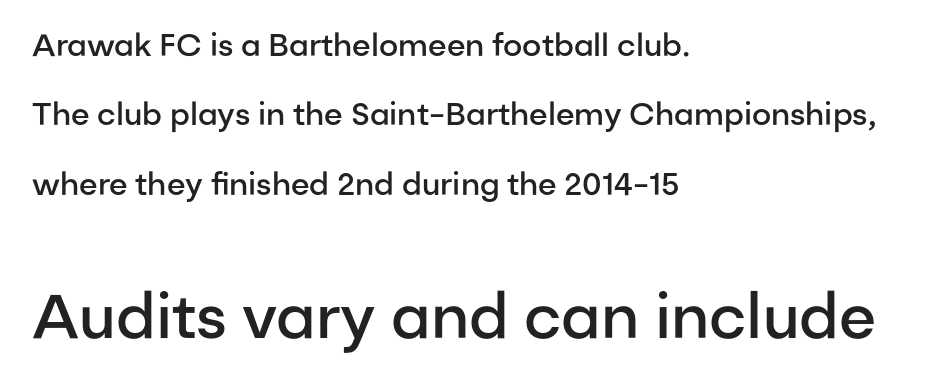
The image shows 62 px semibold sans-serif type, upright; set left-aligned, loose line spacing (2.24x), normal letter spacing, not underlined; the second (bottom) block is 2.0x larger; low stroke contrast and a medium x-height.
